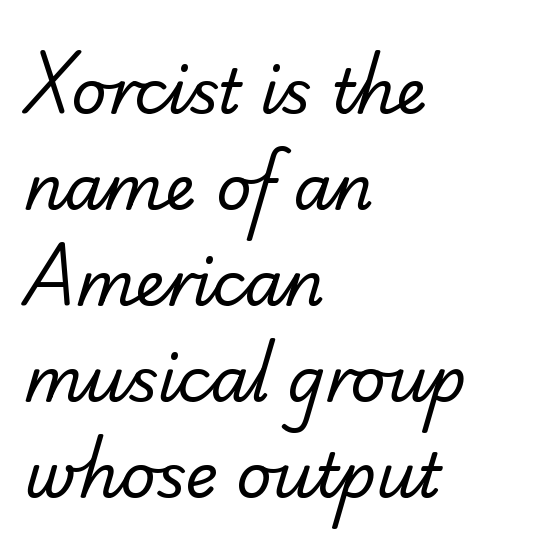
The image shows 62 px regular-weight sans-serif type; set left-aligned, normal line spacing (1.55x), normal letter spacing, not underlined; low stroke contrast and a small x-height.
